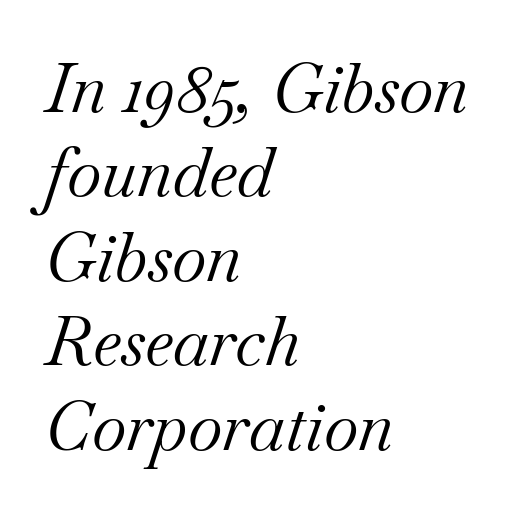
Is the block centered? No — it sits flush against the left margin. The letters sit at their default tracking, neither squeezed nor spread. A quiet, ordinary-to-light weight characterises the typeface. Stroke terminals: seriffed. Beneath every word, the page is bare. Is there much room between lines? A standard amount, neither cramped nor airy.
